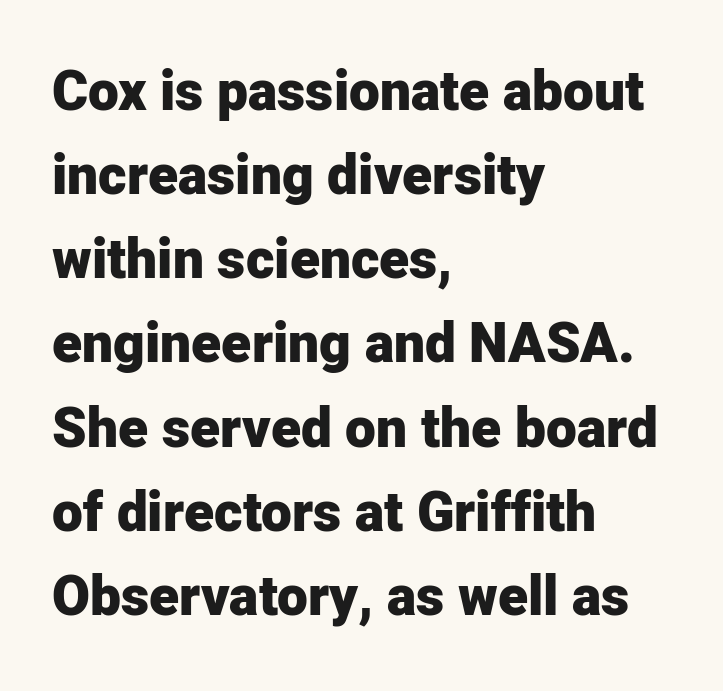
Q: Is the text bold? A: Yes.
Q: Is the text italic (slanted)? A: No, it is upright.
Q: Is the typeface a serif or a sans-serif typeface? A: Sans-serif.
Q: Is the text underlined? A: No.
Q: How is the paragraph aligned? A: Left-aligned.
Q: Is the spacing between letters normal or unusually wide? A: Normal.
Q: Is the spacing between lines tight, normal or loose? A: Normal.
Q: Width (condensed, normal, or wide)? A: Normal.
Q: Stroke contrast? A: Low.
Q: x-height? A: Medium.
Q: Monospaced? A: No.
